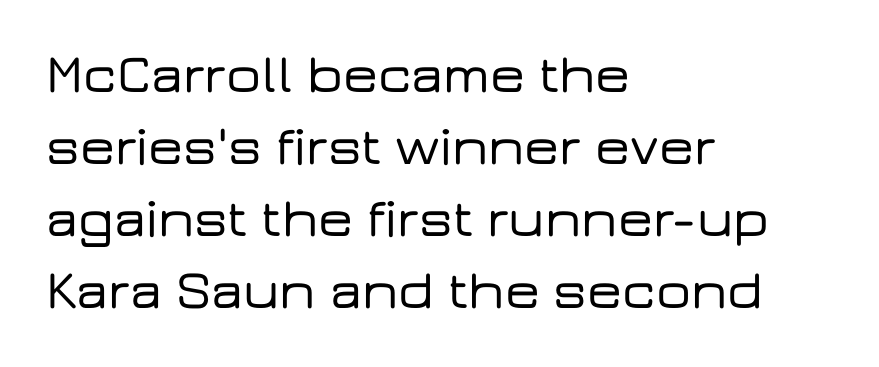
The image shows 55 px wide sans-serif type, upright; set left-aligned, normal line spacing (1.31x), normal letter spacing, not underlined; low stroke contrast and a medium x-height.
